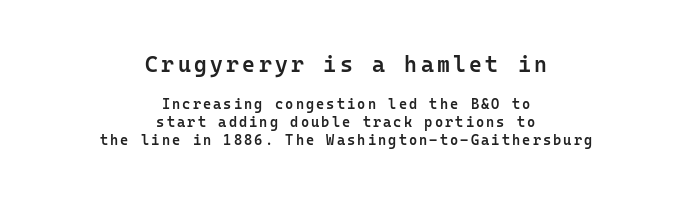
Q: Is the text bold? A: Semi-bold.
Q: Is the text italic (slanted)? A: No, it is upright.
Q: Is the text underlined? A: No.
Q: How is the paragraph aligned? A: Centered.
Q: Is the spacing between lines tight, normal or loose? A: Normal.
Q: Which block of text is set in a larger size, the first (top) or the second (bottom)? A: The first (top) one.
